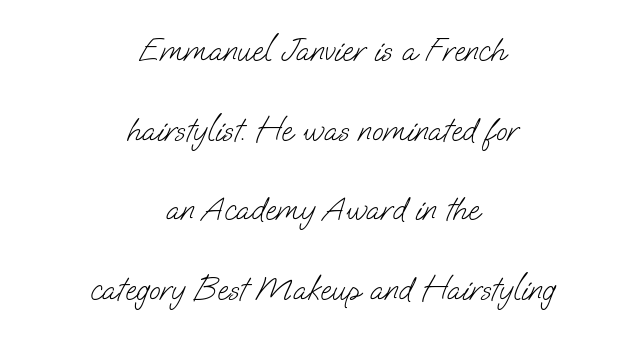
Q: Is the text bold? A: No.
Q: Is the typeface a serif or a sans-serif typeface? A: Sans-serif.
Q: Is the text underlined? A: No.
Q: How is the paragraph aligned? A: Centered.
Q: Is the spacing between letters normal or unusually wide? A: Normal.
Q: Is the spacing between lines tight, normal or loose? A: Loose.
Q: Width (condensed, normal, or wide)? A: Normal.
Q: Stroke contrast? A: Low.
Q: x-height? A: Small.
Q: Monospaced? A: No.
